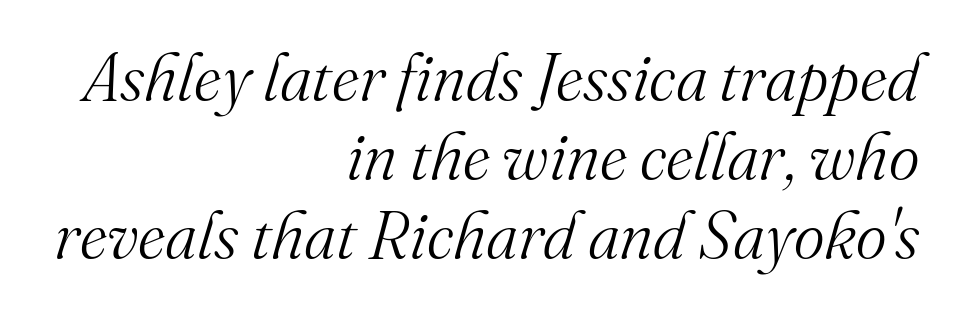
Q: Is the text bold? A: No.
Q: Is the text italic (slanted)? A: Yes, it leans right by about 16 degrees.
Q: Is the typeface a serif or a sans-serif typeface? A: Serif.
Q: Is the text underlined? A: No.
Q: How is the paragraph aligned? A: Right-aligned.
Q: Is the spacing between letters normal or unusually wide? A: Normal.
Q: Width (condensed, normal, or wide)? A: Normal.
Q: Stroke contrast? A: Medium.
Q: x-height? A: Small.
Q: Monospaced? A: No.
